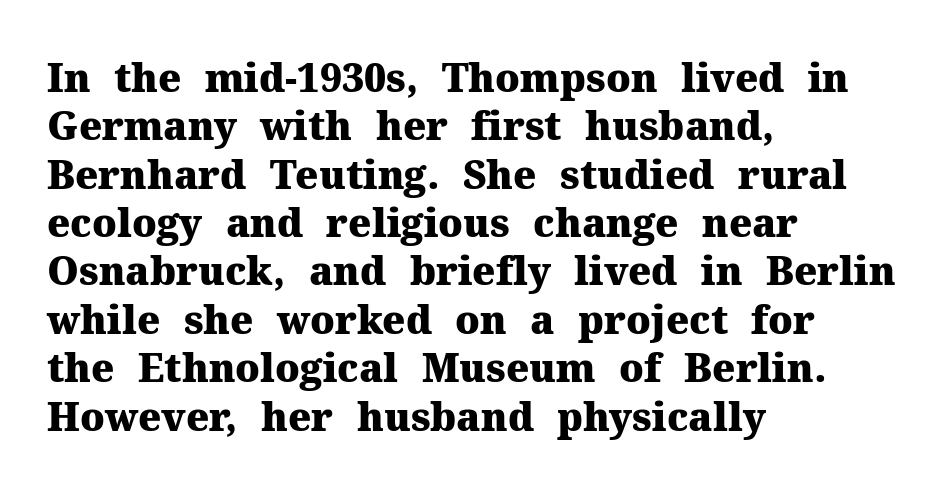
I'd describe the lettering as bold — thick and assertive. Line starts are locked; line ends wander. Is this a sans? No — the strokes have serifs. Anything drawn beneath the words? Only blank space. The lettering holds an erect, upright posture throughout.
